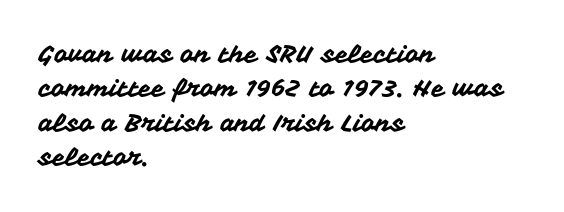
{"underline": "no", "align": "left", "line_spacing": "normal", "line_spacing_ratio": 1.43, "letter_spacing": "normal", "letter_spacing_em": 0.0, "glyph_px": 24}
